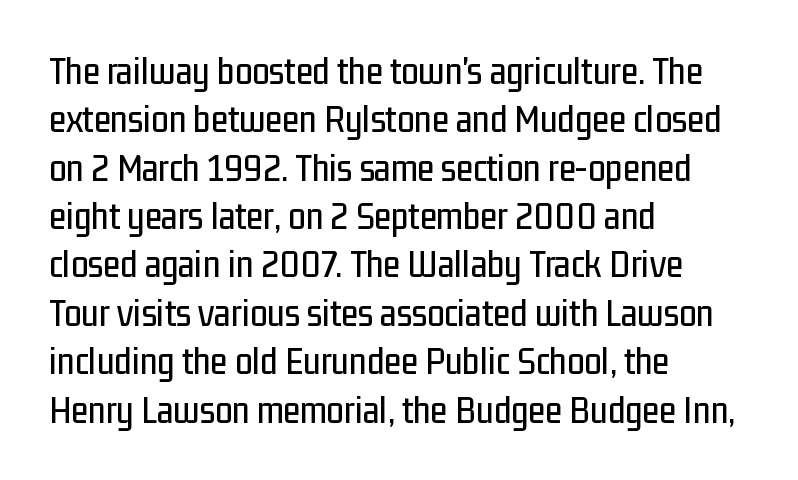
The image shows 39 px condensed sans-serif type, upright; set left-aligned, line spacing 1.24x, normal letter spacing, not underlined; low stroke contrast and a medium x-height.
